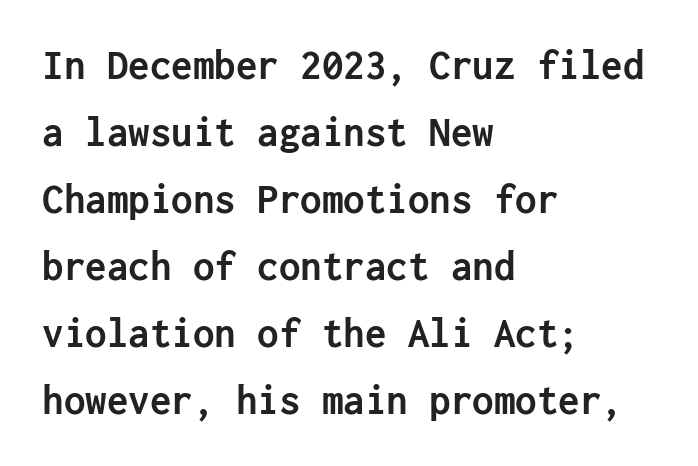
Q: Is the text bold? A: Yes.
Q: Is the text italic (slanted)? A: No, it is upright.
Q: Is the typeface a serif or a sans-serif typeface? A: Sans-serif.
Q: Is the text underlined? A: No.
Q: How is the paragraph aligned? A: Left-aligned.
Q: Is the spacing between letters normal or unusually wide? A: Normal.
Q: Is the spacing between lines tight, normal or loose? A: Normal.
Q: Width (condensed, normal, or wide)? A: Normal.
Q: Stroke contrast? A: Low.
Q: x-height? A: Medium.
